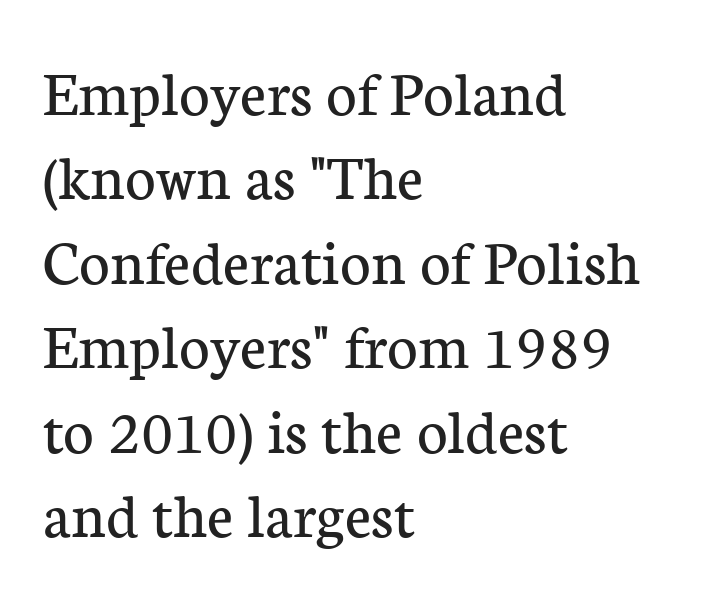
Plain, unruled lines of type. These lines are composed in type with serifs. The face looks like a standard text weight, possibly lighter. Observe the ordinary spacing: letters are neighbours, not strangers.
